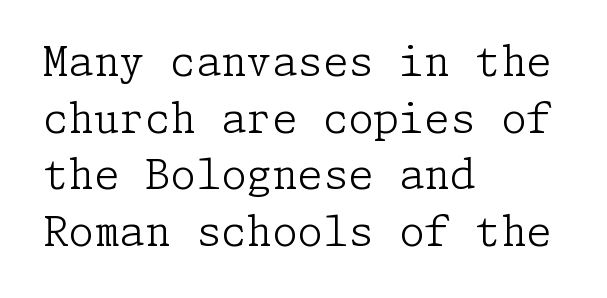
{"serif": "yes", "italic": "no", "bold": "no", "weight": "light", "width": "normal", "stroke_contrast": "low", "x_height": "medium", "underline": "no", "align": "left", "line_spacing": "normal", "line_spacing_ratio": 1.38, "letter_spacing": "normal", "letter_spacing_em": 0.0, "glyph_px": 41}
